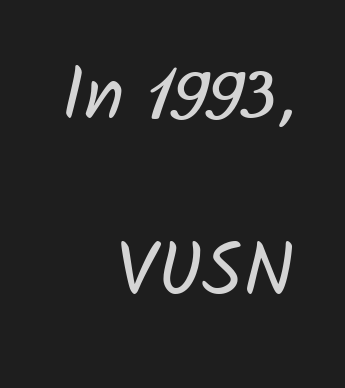
Q: Is the text bold? A: No.
Q: Is the typeface a serif or a sans-serif typeface? A: Sans-serif.
Q: Is the text underlined? A: No.
Q: How is the paragraph aligned? A: Right-aligned.
Q: Is the spacing between letters normal or unusually wide? A: Normal.
Q: Is the spacing between lines tight, normal or loose? A: Loose.
Q: Width (condensed, normal, or wide)? A: Normal.
Q: Stroke contrast? A: Low.
Q: x-height? A: Medium.
Q: Monospaced? A: No.
